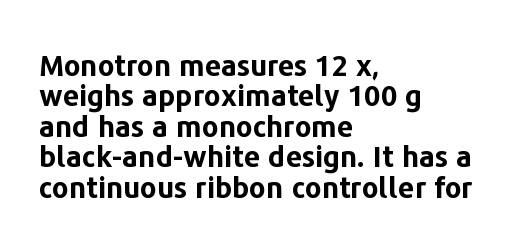
{"serif": "no", "italic": "no", "bold": "yes", "weight": "bold", "width": "normal", "stroke_contrast": "low", "x_height": "medium", "monospaced": "no", "underline": "no", "align": "left", "line_spacing": "tight", "line_spacing_ratio": 1.05, "letter_spacing": "normal", "letter_spacing_em": 0.0, "glyph_px": 29}
